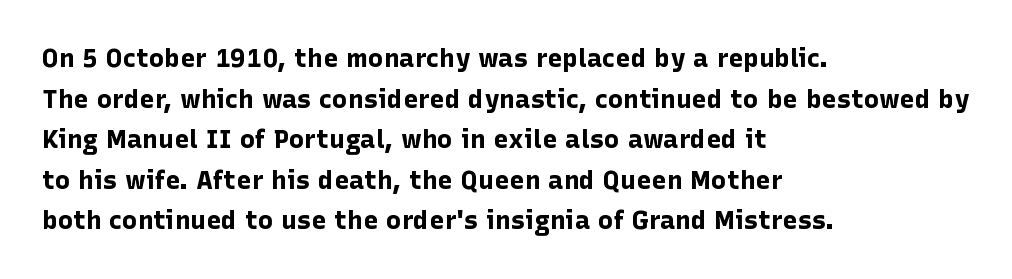
Students, note that the glyphs here touch the page at normal intervals. Lines of text with bare space underneath. Short and long lines alike share a common starting point at left. The font's upright variant was chosen for this text.
